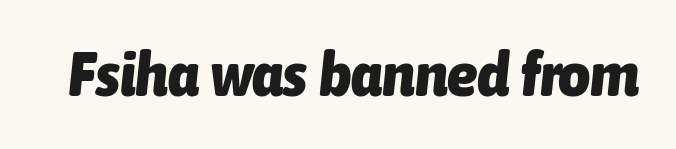
The image shows 62 px heavy, condensed type, italic (leaning right); set normal letter spacing, not underlined; low stroke contrast and a medium x-height.
